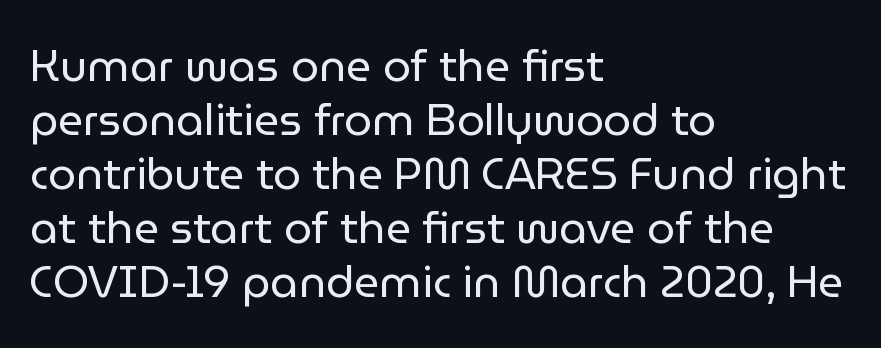
{"serif": "no", "italic": "no", "bold": "no", "weight": "regular", "width": "normal", "stroke_contrast": "low", "x_height": "medium", "monospaced": "no", "underline": "no", "align": "left", "line_spacing_ratio": 1.23, "letter_spacing": "normal", "letter_spacing_em": 0.0, "glyph_px": 44}
